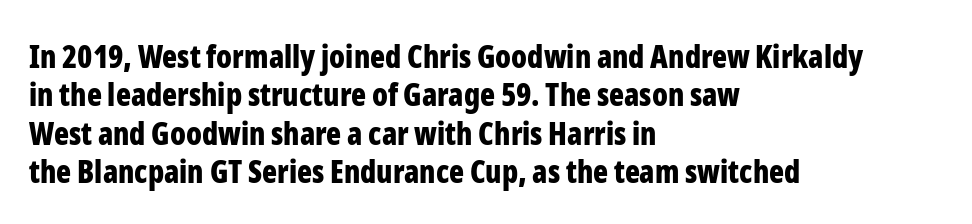
The image shows 31 px bold, condensed sans-serif type, upright; set left-aligned, line spacing 1.24x, normal letter spacing, not underlined; low stroke contrast and a medium x-height.
